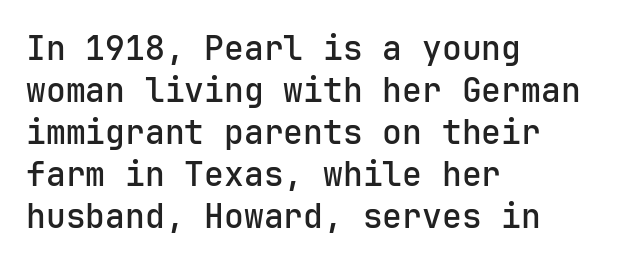
The passage shown is not underscored anywhere. Does the type have serifs? No, each stem ends abruptly. Horizontal bands of white between lines are of average thickness. Characters follow at the spacing the type designer built in. Posture: upright roman.
